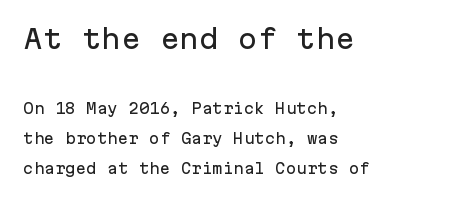
Q: Is the text italic (slanted)? A: No, it is upright.
Q: Is the text underlined? A: No.
Q: How is the paragraph aligned? A: Left-aligned.
Q: Is the spacing between letters normal or unusually wide? A: Normal.
Q: Is the spacing between lines tight, normal or loose? A: Loose.
Q: Which block of text is set in a larger size, the first (top) or the second (bottom)? A: The first (top) one.
